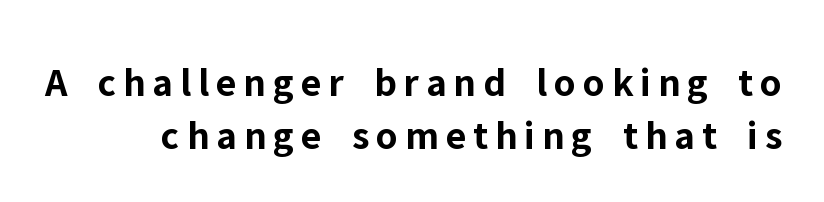
{"serif": "no", "italic": "no", "bold": "yes", "weight": "bold", "width": "normal", "stroke_contrast": "low", "x_height": "medium", "monospaced": "no", "underline": "no", "line_spacing": "normal", "line_spacing_ratio": 1.3, "glyph_px": 41}
